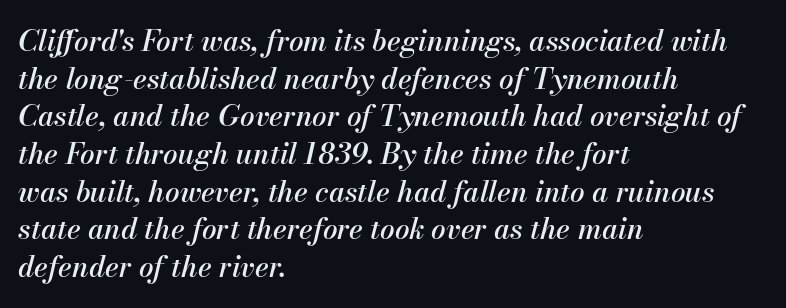
{"italic": "yes", "lean": "right", "slant_degrees": 13, "width": "normal", "stroke_contrast": "medium", "x_height": "small", "monospaced": "no", "underline": "no", "align": "left", "line_spacing": "normal", "line_spacing_ratio": 1.3, "letter_spacing": "normal", "letter_spacing_em": 0.0, "glyph_px": 29}
